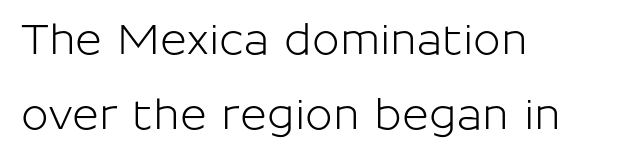
The image shows 41 px sans-serif type, upright; set left-aligned, line spacing 1.83x, normal letter spacing, not underlined; low stroke contrast and a medium x-height.
